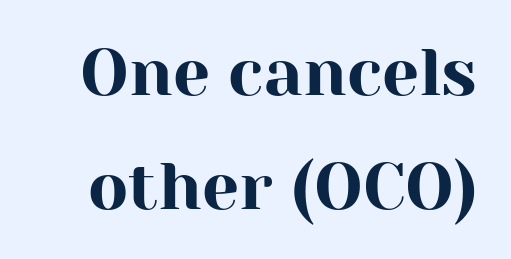
{"serif": "yes", "italic": "no", "width": "normal", "stroke_contrast": "high", "x_height": "medium", "monospaced": "no", "underline": "no", "line_spacing_ratio": 1.72, "letter_spacing": "normal", "letter_spacing_em": 0.0, "glyph_px": 66}
